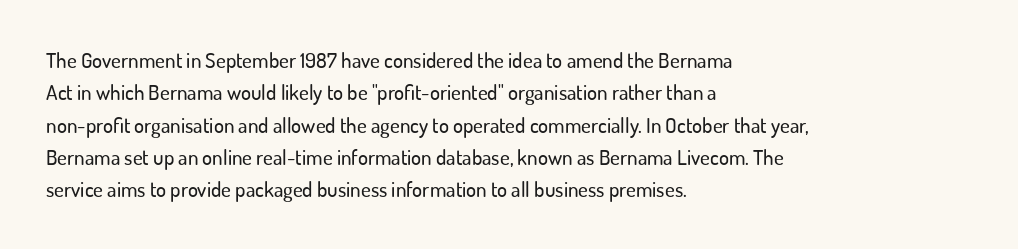
Glyph-to-glyph distance matches everyday printed text. Upright lettering throughout. Notice how descenders clear the ascenders below comfortably — that's standard leading. The strip under each line holds only bare page. Layout note: lines flush left.
